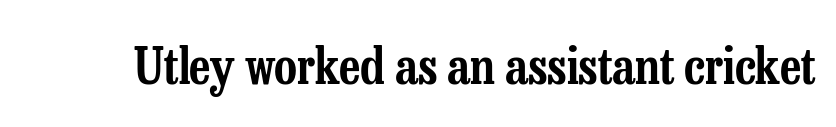
Nope, not italic — everything's standing straight. Rule under the text: the space is simply empty. Looks like regular typesetting: each glyph gets only the width it needs. The letters carry serifs — small finishing strokes at the ends of their stems. No extra tracking has been applied to these lines.
